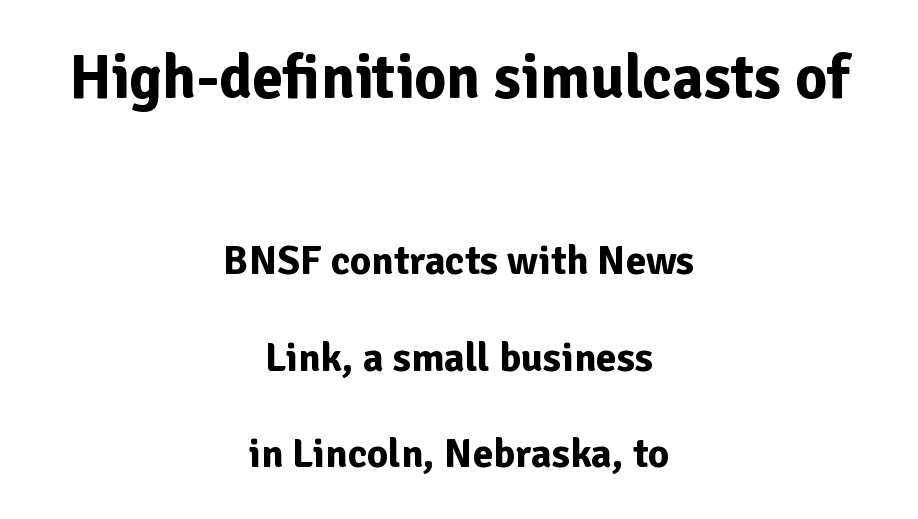
The area under the type is left untouched. Two sizes are in play, and the larger belongs to the first block. Whoever set this chose breathing room over compactness in the vertical rhythm. Spacing verdict: proportional, widths tailored to each character.
